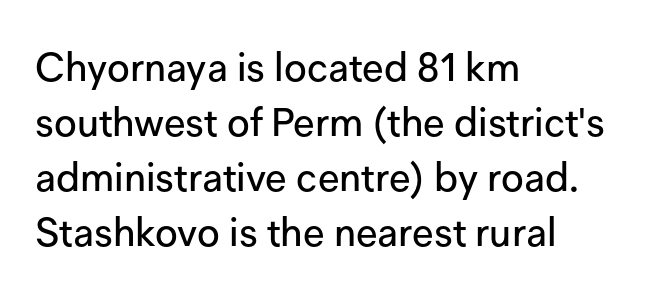
Q: Is the text italic (slanted)? A: No, it is upright.
Q: Is the typeface a serif or a sans-serif typeface? A: Sans-serif.
Q: Is the text underlined? A: No.
Q: How is the paragraph aligned? A: Left-aligned.
Q: Is the spacing between letters normal or unusually wide? A: Normal.
Q: Is the spacing between lines tight, normal or loose? A: Normal.
Q: Width (condensed, normal, or wide)? A: Normal.
Q: Stroke contrast? A: Low.
Q: x-height? A: Medium.
Q: Monospaced? A: No.
